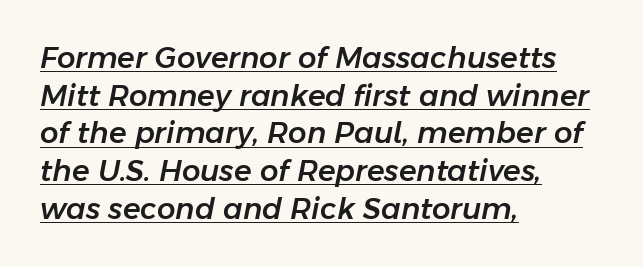
This sample uses an oblique cut, with every glyph tilted off the vertical. The letters sit at their default tracking, neither squeezed nor spread. Think of a printed novel: that variable character pitch is what you see here. Vertically, the passage feels balanced, rows spaced as you'd expect.
